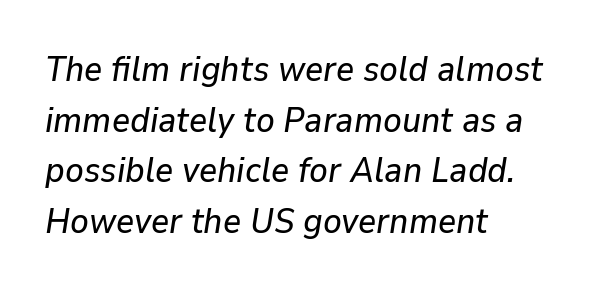
The image shows 35 px text type, italic (leaning right); set left-aligned, normal line spacing (1.45x), normal letter spacing, not underlined; low stroke contrast and a medium x-height.
